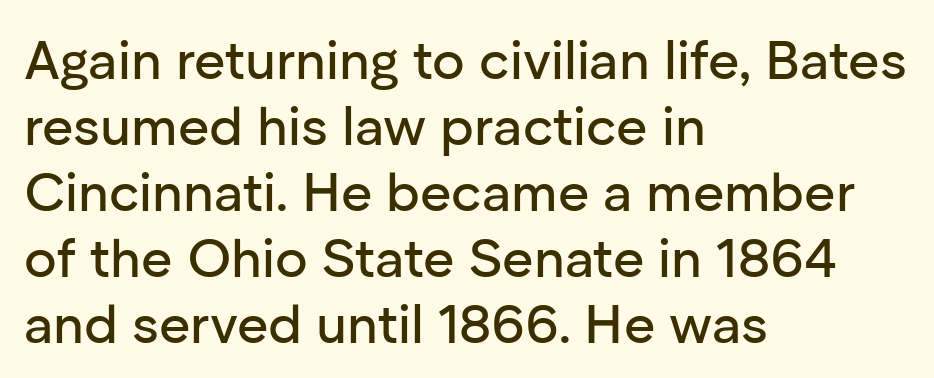
Q: Is the text italic (slanted)? A: No, it is upright.
Q: Is the typeface a serif or a sans-serif typeface? A: Sans-serif.
Q: Is the text underlined? A: No.
Q: How is the paragraph aligned? A: Left-aligned.
Q: Is the spacing between letters normal or unusually wide? A: Normal.
Q: Width (condensed, normal, or wide)? A: Normal.
Q: Stroke contrast? A: Low.
Q: x-height? A: Medium.
Q: Monospaced? A: No.
